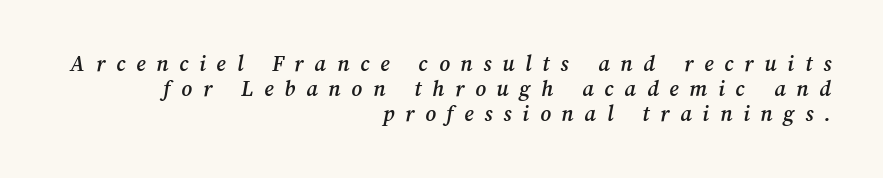
Teacher's note: observe the even right margin — that is flush-right alignment. The face used here is rendered with a markedly widened letterfit. Honestly, there is no underline to notice here at all. The leading is snug, giving the passage a crowded texture.
